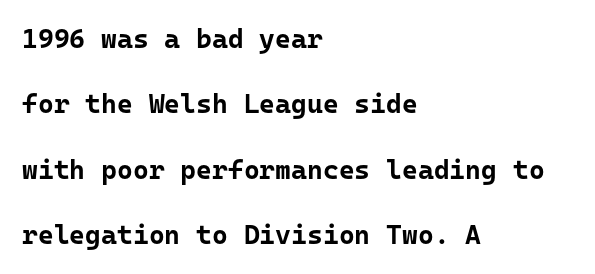
Regarding leading, the lines here are spaced well apart. No italicization has been applied; the sample stays upright. Nobody drew a line under any word here. Does extra space separate the letters? No, they use regular spacing.
